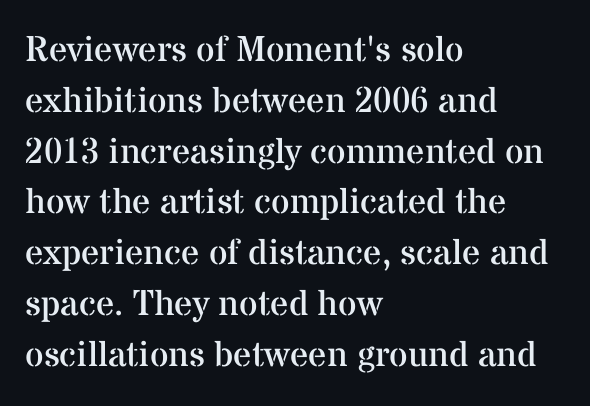
Q: Is the text bold? A: No.
Q: Is the text italic (slanted)? A: No, it is upright.
Q: Is the typeface a serif or a sans-serif typeface? A: Serif.
Q: Is the text underlined? A: No.
Q: How is the paragraph aligned? A: Left-aligned.
Q: Is the spacing between letters normal or unusually wide? A: Normal.
Q: Is the spacing between lines tight, normal or loose? A: Normal.
Q: Width (condensed, normal, or wide)? A: Normal.
Q: Stroke contrast? A: Medium.
Q: x-height? A: Medium.
Q: Monospaced? A: No.
